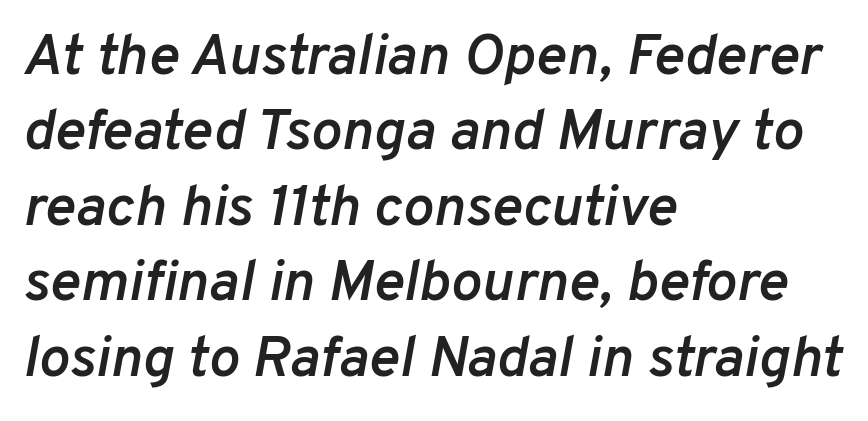
The image shows 58 px semibold type, italic (leaning right); set left-aligned, normal line spacing (1.3x), normal letter spacing, not underlined; low stroke contrast and a medium x-height.
